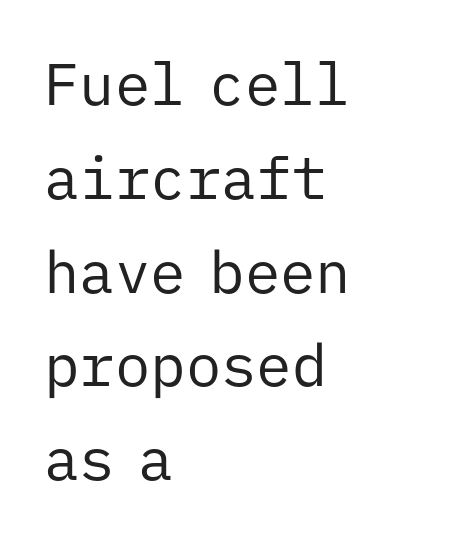
{"serif": "no", "italic": "no", "bold": "no", "weight": "regular", "width": "normal", "stroke_contrast": "low", "x_height": "medium", "monospaced": "yes", "underline": "no", "align": "left", "line_spacing": "normal", "line_spacing_ratio": 1.59, "letter_spacing": "normal", "letter_spacing_em": 0.0, "glyph_px": 59}
